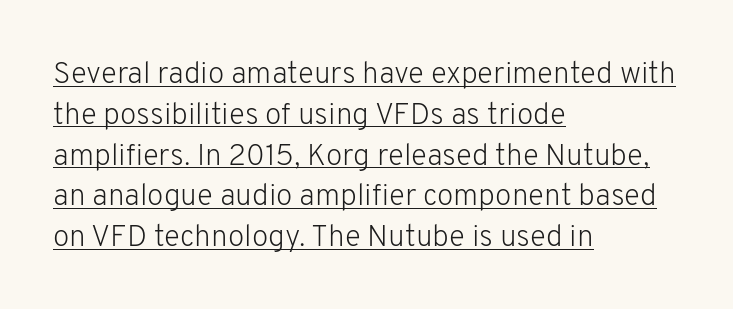
The image shows 30 px light sans-serif type, upright; set left-aligned, normal line spacing (1.36x), normal letter spacing, underlined; low stroke contrast and a medium x-height.
